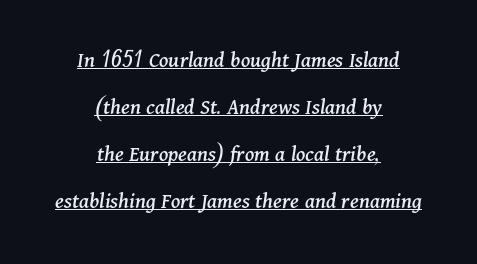
{"italic": "yes", "lean": "right", "slant_degrees": 11, "underline": "yes", "align": "center", "line_spacing": "loose", "line_spacing_ratio": 2.04, "letter_spacing": "normal", "letter_spacing_em": 0.0, "glyph_px": 23}
